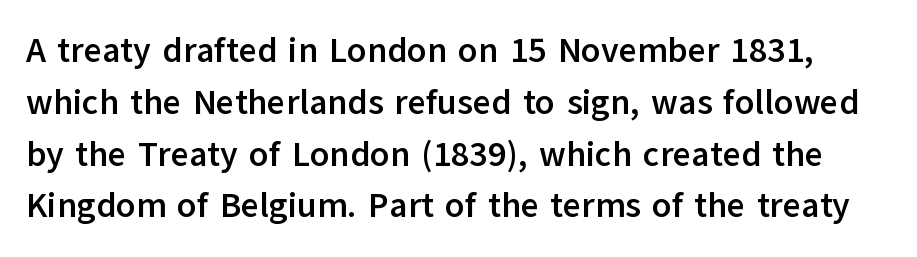
{"serif": "no", "italic": "no", "bold": "yes", "weight": "semibold", "width": "normal", "stroke_contrast": "low", "x_height": "medium", "monospaced": "no", "underline": "no", "line_spacing": "normal", "line_spacing_ratio": 1.48, "letter_spacing": "normal", "letter_spacing_em": 0.0, "glyph_px": 35}
